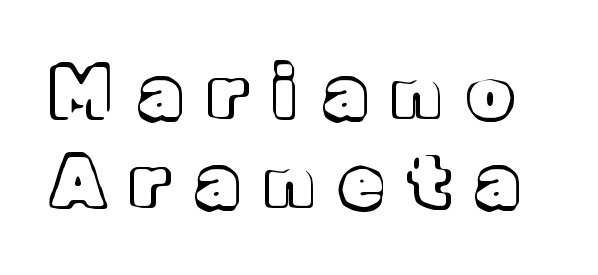
{"italic": "no", "width": "normal", "x_height": "medium", "monospaced": "no", "underline": "no", "line_spacing": "normal", "line_spacing_ratio": 1.27, "letter_spacing": "wide", "letter_spacing_em": 0.39, "glyph_px": 70}
